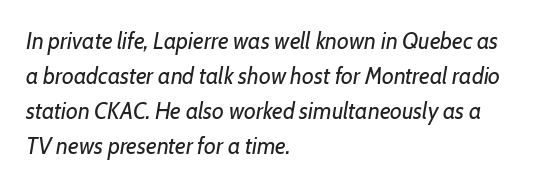
The image shows 23 px text type, italic (leaning right); set left-aligned, normal line spacing (1.52x), normal letter spacing, not underlined.
